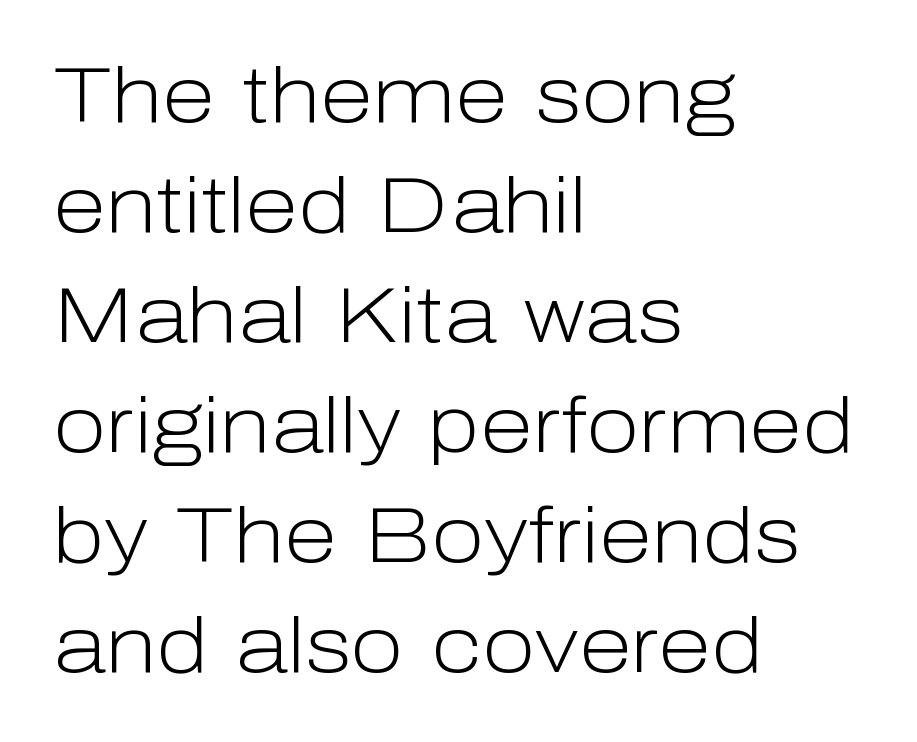
The strokes carry an ordinary text weight at most. Each line starts at the same left margin while the right side varies. The glyphs are unaccompanied by any horizontal stroke below them. You can tell it's not italic because the verticals are truly vertical. The passage shown is typed in a proportional face where columns would drift.
